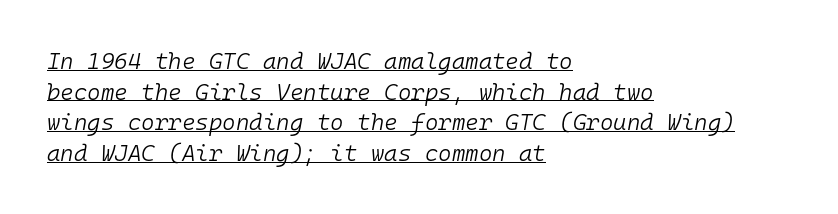
The image shows 23 px text type, italic (leaning right); set left-aligned, normal line spacing (1.33x), normal letter spacing, underlined.
